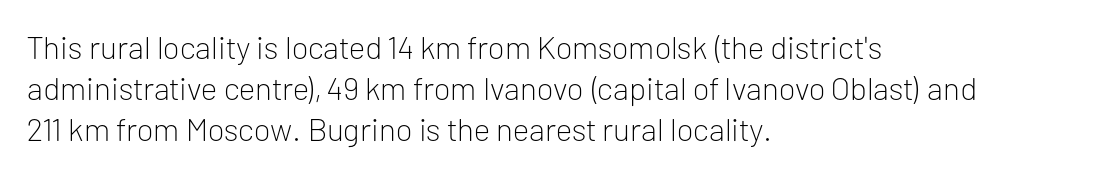
The cut favours lightness, reaching ordinary text weight at its darkest. How would I describe the line gaps? Plain and ordinary. Layout note: lines flush left. Unlike italic type, these characters show no tilt at all. The rendering uses natural spacing where letterforms have individual widths.
